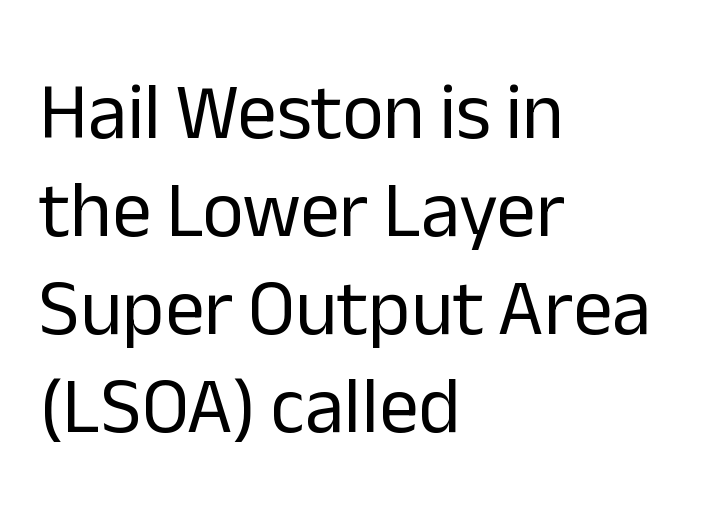
{"serif": "no", "italic": "no", "bold": "no", "weight": "regular", "width": "normal", "stroke_contrast": "low", "x_height": "medium", "monospaced": "no", "underline": "no", "align": "left", "line_spacing_ratio": 1.24, "letter_spacing": "normal", "letter_spacing_em": 0.0, "glyph_px": 79}
